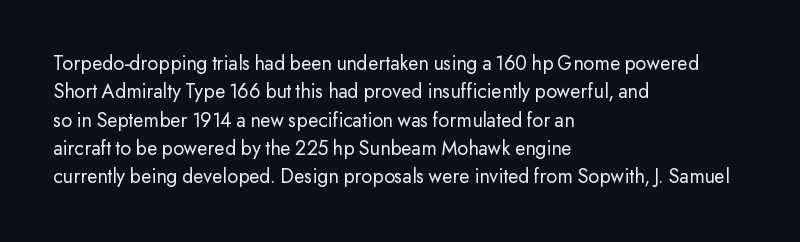
Q: Is the text bold? A: No.
Q: Is the text italic (slanted)? A: No, it is upright.
Q: Is the text underlined? A: No.
Q: How is the paragraph aligned? A: Left-aligned.
Q: Is the spacing between letters normal or unusually wide? A: Normal.
Q: Is the spacing between lines tight, normal or loose? A: Normal.
